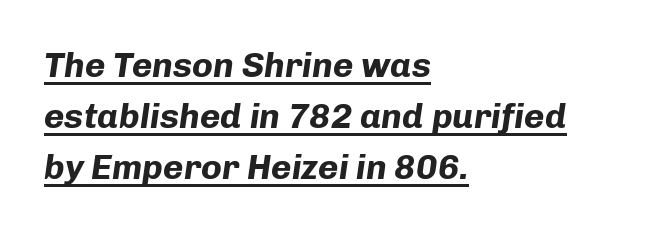
{"italic": "yes", "lean": "right", "slant_degrees": 8, "bold": "yes", "weight": "bold", "width": "normal", "stroke_contrast": "low", "x_height": "medium", "monospaced": "no", "underline": "yes", "align": "left", "line_spacing": "normal", "line_spacing_ratio": 1.46, "letter_spacing": "normal", "letter_spacing_em": 0.0, "glyph_px": 35}
